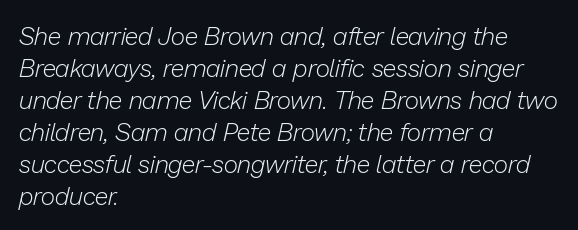
The image shows 25 px text type, italic (leaning right); set left-aligned, normal line spacing (1.28x), normal letter spacing, not underlined.
